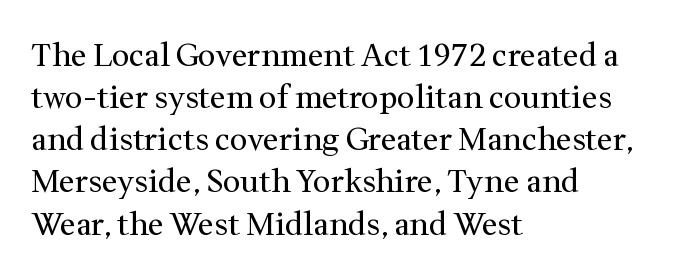
The letterforms sit shoulder to shoulder at normal distance. These lines sit exactly where default settings would place them. Descenders hang freely into open space. The ragged edge is on the right, which tells us the setting is flush left. The passage shown is typed in a proportional face where columns would drift. Examine the stroke ends and you'll spot serifs.
